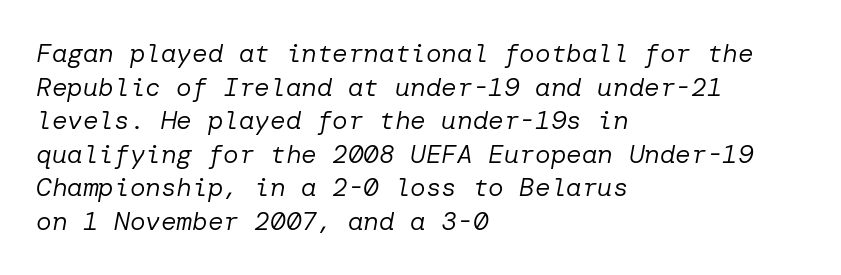
Compared with ordinary roman type, these characters are visibly tilted. Stem width sits at or under what a default text font uses. This rendering uses left alignment, leaving the right contour irregular. The type is set solid horizontally, with unmodified tracking. Horizontal bands of white between lines are of average thickness. Check under the words: just untouched page.
